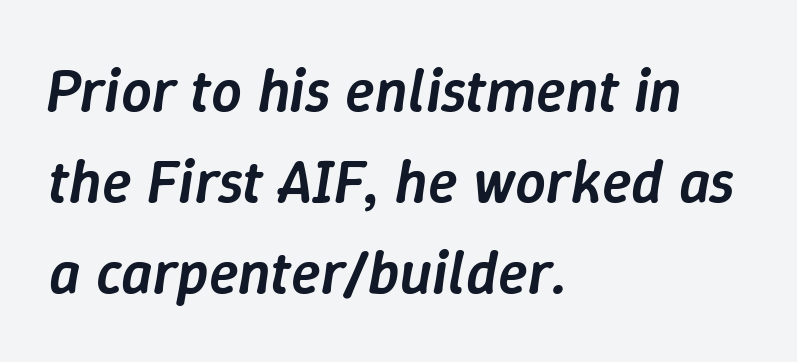
Q: Is the text bold? A: Semi-bold.
Q: Is the text italic (slanted)? A: Yes, it leans right by about 9 degrees.
Q: Is the text underlined? A: No.
Q: How is the paragraph aligned? A: Left-aligned.
Q: Is the spacing between letters normal or unusually wide? A: Normal.
Q: Is the spacing between lines tight, normal or loose? A: Normal.
Q: Width (condensed, normal, or wide)? A: Normal.
Q: Stroke contrast? A: Low.
Q: x-height? A: Medium.
Q: Monospaced? A: No.
